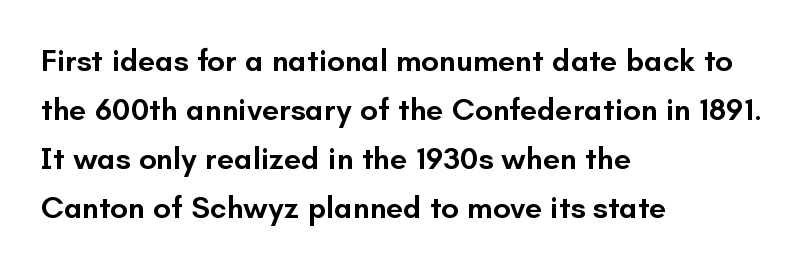
Between one letter and the next there's only the usual sliver of space. The glyphs are unaccompanied by any horizontal stroke below them. The face used here is proportionally spaced, like ordinary book or web type. Rendered with straight, roman letterforms. Is this a sans? Yes — the strokes have no serifs. Quick note: interline space is typical.
